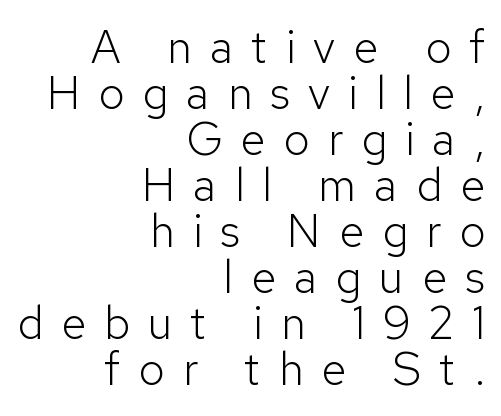
{"serif": "no", "italic": "no", "bold": "no", "weight": "light", "width": "normal", "stroke_contrast": "low", "x_height": "medium", "monospaced": "no", "underline": "no", "align": "right", "line_spacing": "tight", "line_spacing_ratio": 1.0, "letter_spacing": "wide", "letter_spacing_em": 0.39, "glyph_px": 46}
